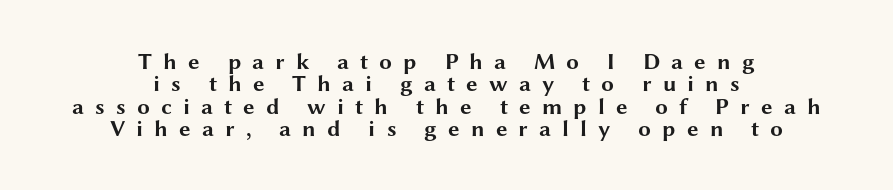
The image shows 23 px bold type, upright; set centered, tight line spacing (0.97x), unusually wide letter spacing (+0.48 em), not underlined.
